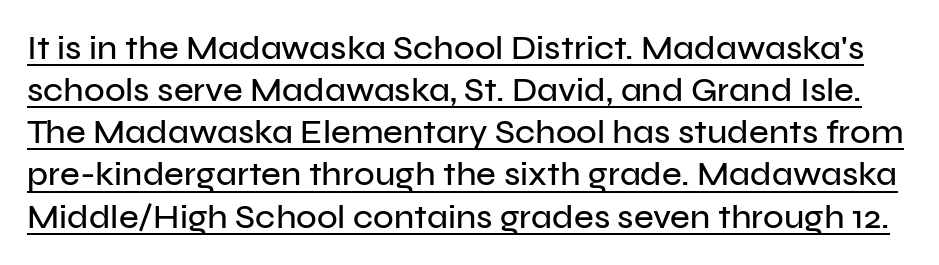
{"serif": "no", "italic": "no", "width": "normal", "stroke_contrast": "low", "x_height": "medium", "monospaced": "no", "underline": "yes", "line_spacing_ratio": 1.24, "letter_spacing": "normal", "letter_spacing_em": 0.0, "glyph_px": 34}
